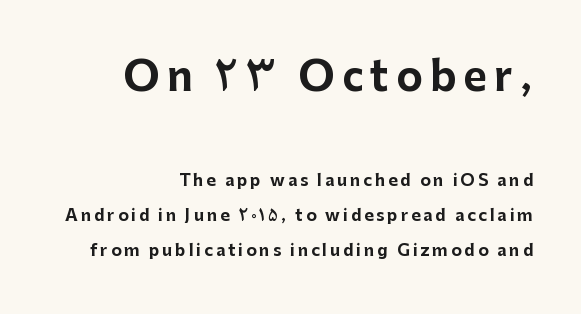
Type style note: lacks serifs. This rendering features lettering with no underline. The block of text is sparse from top to bottom, with ample space between rows. The ragged edge is on the left, which tells us the setting is flush right.
